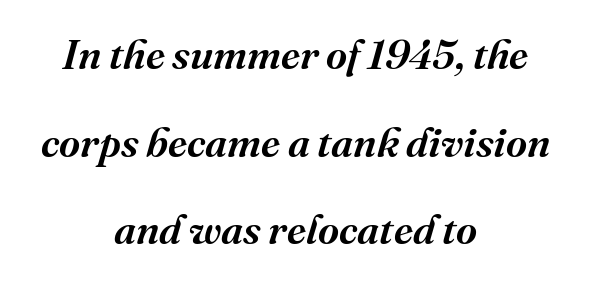
The image shows 41 px semibold serif type, italic (leaning right); set centered, loose line spacing (2.14x), normal letter spacing, not underlined; medium stroke contrast and a medium x-height.
